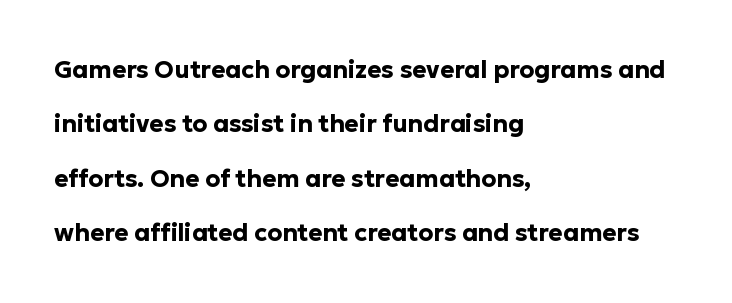
{"italic": "no", "bold": "yes", "underline": "no", "align": "left", "line_spacing": "loose", "line_spacing_ratio": 2.27, "letter_spacing": "normal", "letter_spacing_em": 0.0, "glyph_px": 24}
